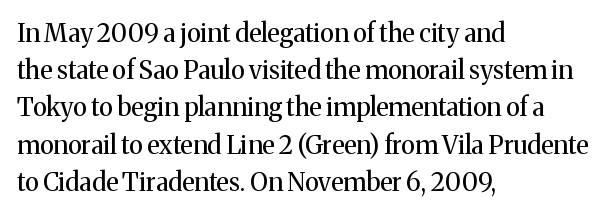
Q: Is the text bold? A: No.
Q: Is the text italic (slanted)? A: No, it is upright.
Q: Is the text underlined? A: No.
Q: How is the paragraph aligned? A: Left-aligned.
Q: Is the spacing between letters normal or unusually wide? A: Normal.
Q: Is the spacing between lines tight, normal or loose? A: Normal.
